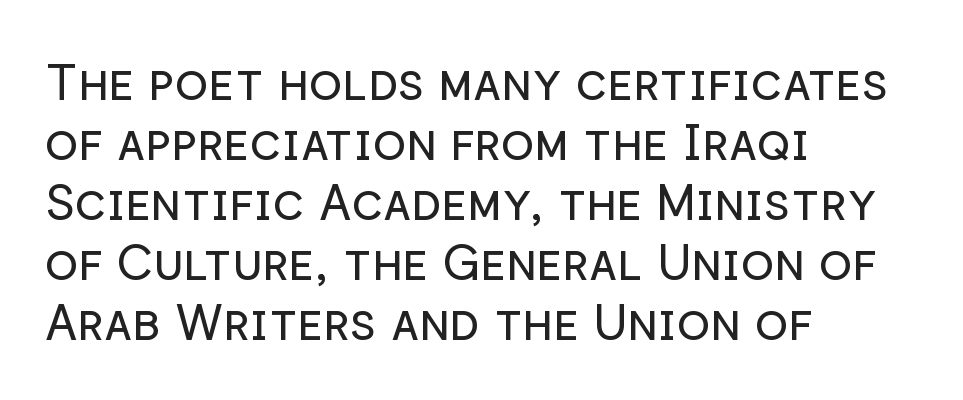
No italicization has been applied; the sample stays upright. No chunkiness to these letters — they're not bold. The letterforms sit shoulder to shoulder at normal distance. This is sans-serif lettering, the kind often seen on screens and signage.
